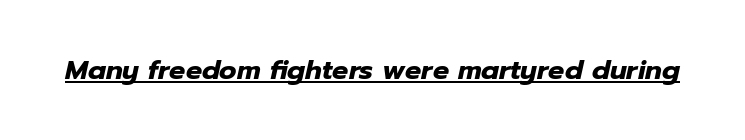
{"italic": "yes", "lean": "right", "slant_degrees": 12, "bold": "yes", "underline": "yes", "letter_spacing": "normal", "letter_spacing_em": 0.0, "glyph_px": 27}
